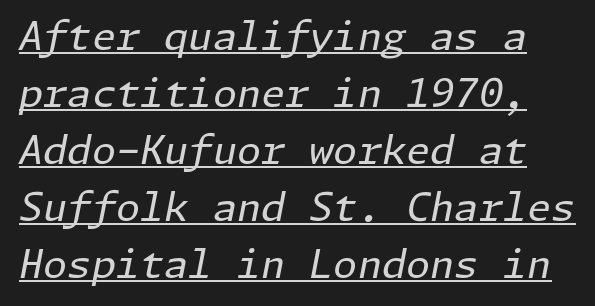
{"italic": "yes", "lean": "right", "slant_degrees": 11, "bold": "no", "weight": "regular", "width": "normal", "stroke_contrast": "low", "x_height": "medium", "underline": "yes", "line_spacing": "normal", "line_spacing_ratio": 1.46, "letter_spacing": "normal", "letter_spacing_em": 0.0, "glyph_px": 39}
